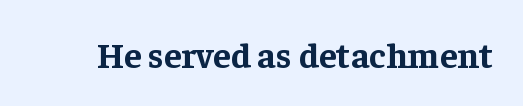
Q: Is the text bold? A: Yes.
Q: Is the text italic (slanted)? A: No, it is upright.
Q: Is the typeface a serif or a sans-serif typeface? A: Serif.
Q: Is the text underlined? A: No.
Q: Is the spacing between letters normal or unusually wide? A: Normal.
Q: Width (condensed, normal, or wide)? A: Normal.
Q: Stroke contrast? A: Low.
Q: x-height? A: Medium.
Q: Monospaced? A: No.
